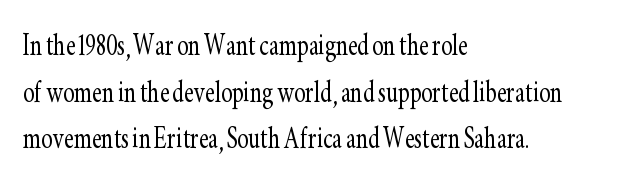
The image shows 34 px light, condensed serif type, upright; set left-aligned, normal line spacing (1.37x), normal letter spacing, not underlined; low stroke contrast and a small x-height.
